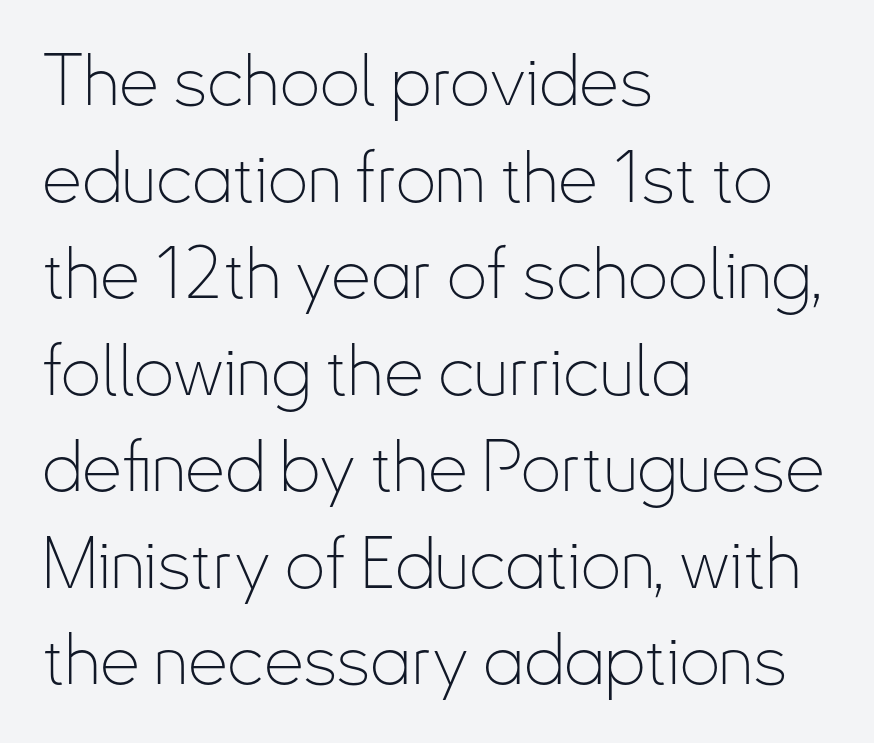
Q: Is the text bold? A: No.
Q: Is the text italic (slanted)? A: No, it is upright.
Q: Is the typeface a serif or a sans-serif typeface? A: Sans-serif.
Q: Is the text underlined? A: No.
Q: How is the paragraph aligned? A: Left-aligned.
Q: Is the spacing between letters normal or unusually wide? A: Normal.
Q: Is the spacing between lines tight, normal or loose? A: Normal.
Q: Width (condensed, normal, or wide)? A: Condensed.
Q: Stroke contrast? A: Low.
Q: x-height? A: Small.
Q: Monospaced? A: No.
